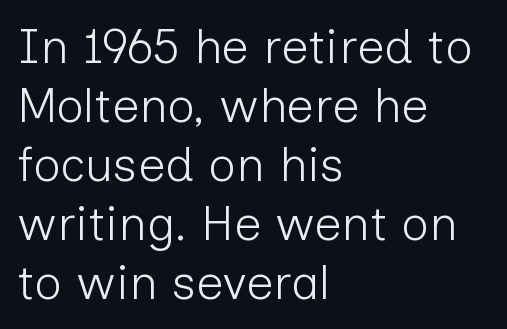
The image shows 48 px light sans-serif type, upright; set left-aligned, line spacing 1.23x, normal letter spacing, not underlined; low stroke contrast and a medium x-height.
